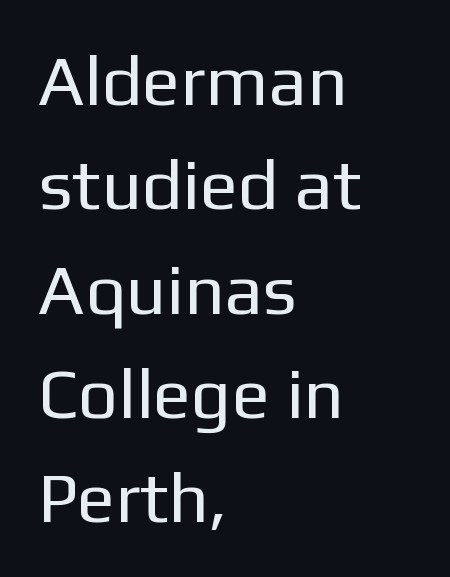
The image shows 71 px regular-weight sans-serif type, upright; set left-aligned, normal line spacing (1.47x), normal letter spacing, not underlined; low stroke contrast and a medium x-height.
